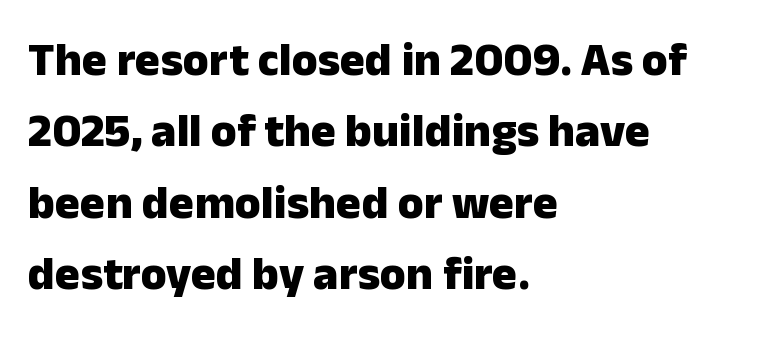
In CSS terms this would be text-align: left. Typographically, this falls in the sans-serif category. The rows are spaced the way most documents space them. No extra tracking has been applied to these lines. Only glyphs here, with clear space below each row. The typesetting leans heavy: a genuine bold.
